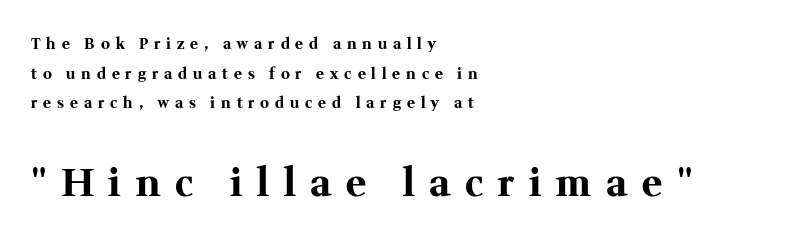
{"serif": "yes", "italic": "no", "bold": "yes", "weight": "bold", "width": "normal", "stroke_contrast": "medium", "x_height": "medium", "monospaced": "no", "underline": "no", "align": "left", "line_spacing": "loose", "line_spacing_ratio": 1.98, "letter_spacing": "wide", "letter_spacing_em": 0.39, "larger_block": "second", "size_ratio": 2.53, "glyph_px": 38}
